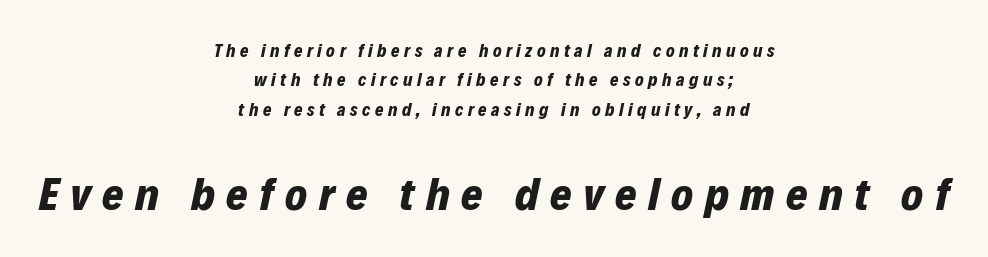
The rendering applies a slant to the glyphs. Letters rest on an invisible, unmarked baseline. These lines are rendered in a variable-pitch font. Every row of glyphs is offset so its center matches the block's center. Students, note that the glyphs here are deliberately spaced far apart. Does the bottom block carry the larger type? Yes, it does.
